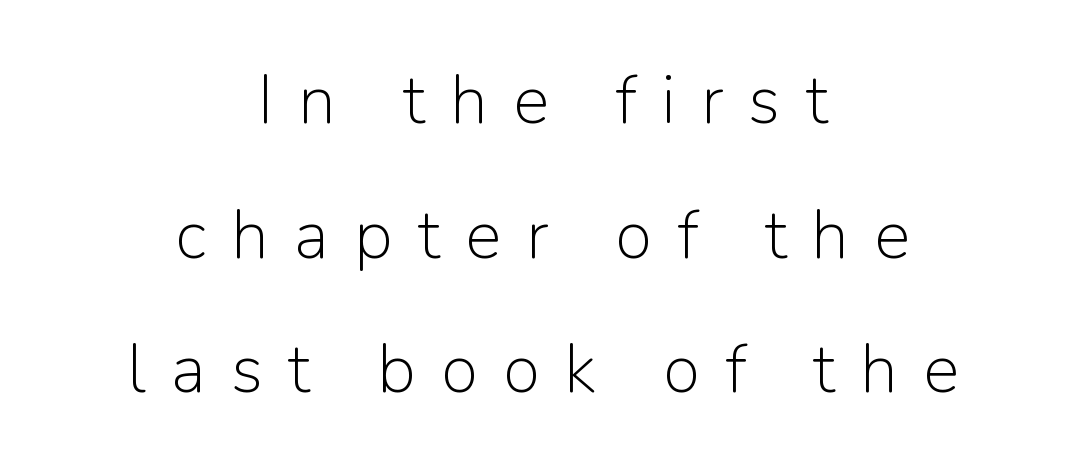
{"serif": "no", "italic": "no", "bold": "no", "weight": "light", "width": "normal", "stroke_contrast": "low", "x_height": "medium", "monospaced": "no", "underline": "no", "align": "center", "line_spacing": "loose", "line_spacing_ratio": 1.98, "letter_spacing": "wide", "letter_spacing_em": 0.37, "glyph_px": 68}
